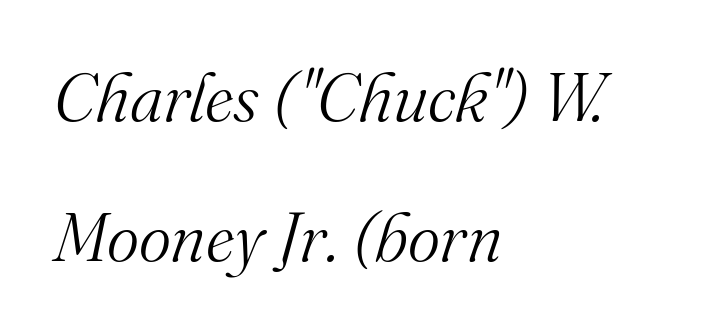
Letters rest on an invisible, unmarked baseline. Caption: multi-line text, flush left, ragged right. The weight would be labelled regular, book, light, or lighter still. Serifs: yes, visible at the terminals of the letterforms. Short note: letters normally spaced.
